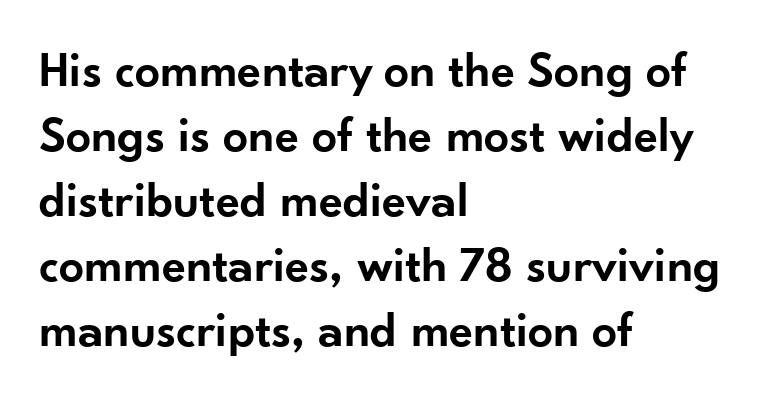
The type is set solid horizontally, with unmodified tracking. Stems and bowls a touch heavier than normal — semibold. Every stem runs plumb, perpendicular to the baseline. Nobody drew a line under any word here. Looks like regular typesetting: each glyph gets only the width it needs.
